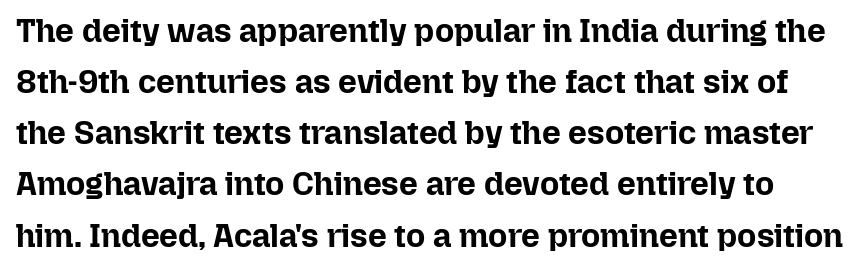
Every stem runs plumb, perpendicular to the baseline. The line texture is even and compact thanks to regular tracking. Here the designer chose a conventional face with non-uniform glyph widths. Rows of type keep a routine distance in the vertical direction. Quick note: underline off. The typesetting leans heavy: a genuine bold.
